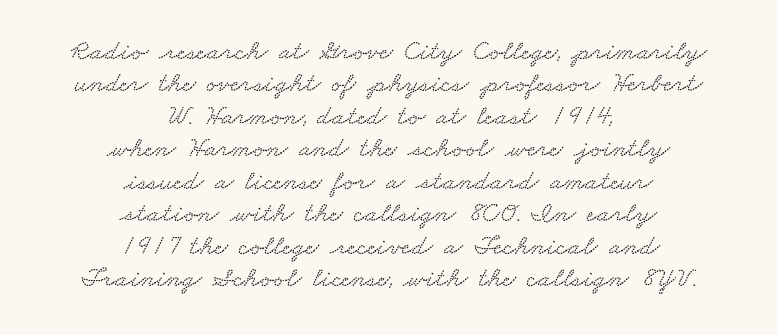
The horizontal fit of the characters is conventional and even. This sample has the flowing, uneven cadence of proportional lettering. Short and long lines alike share a common midpoint. The foot of each line stays bare and open.
